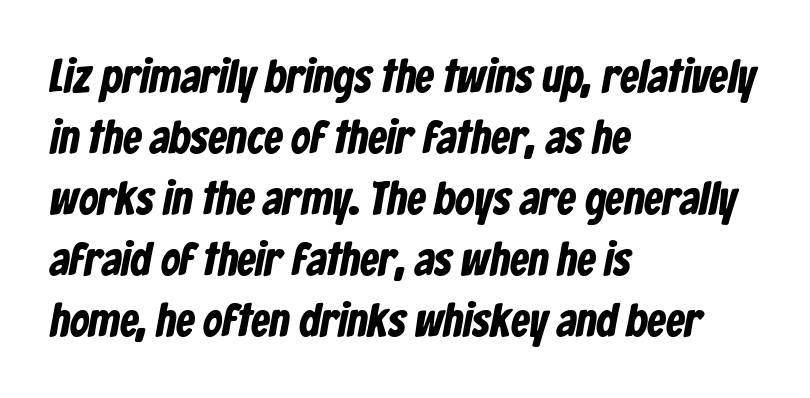
You can tell from the bare stems that sans-serif type was used. Notice how descenders clear the ascenders below comfortably — that's standard leading. You could not count columns in this text — the font is proportionally spaced. Caption: standard tracking, unaltered. Glance below the letters and you will spot only blank space.
